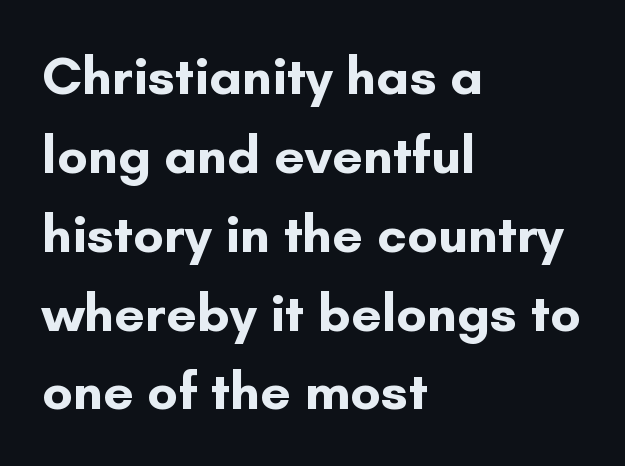
Q: Is the text bold? A: Yes.
Q: Is the text italic (slanted)? A: No, it is upright.
Q: Is the typeface a serif or a sans-serif typeface? A: Sans-serif.
Q: Is the text underlined? A: No.
Q: How is the paragraph aligned? A: Left-aligned.
Q: Is the spacing between letters normal or unusually wide? A: Normal.
Q: Is the spacing between lines tight, normal or loose? A: Normal.
Q: Width (condensed, normal, or wide)? A: Normal.
Q: Stroke contrast? A: Low.
Q: x-height? A: Small.
Q: Monospaced? A: No.
